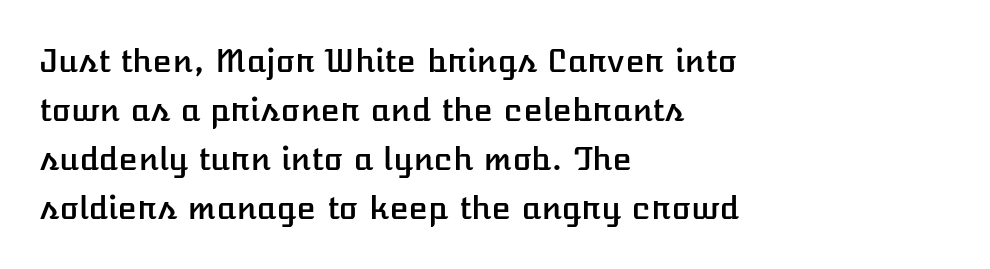
Think of a printed novel: that variable character pitch is what you see here. In terms of posture, this sample is upright. Glance below the letters and you will spot only blank space. Casual observation: everything's shoved over to the left. In terms of letterspacing, this is plain default setting. Horizontal bands of white between lines are of average thickness.
